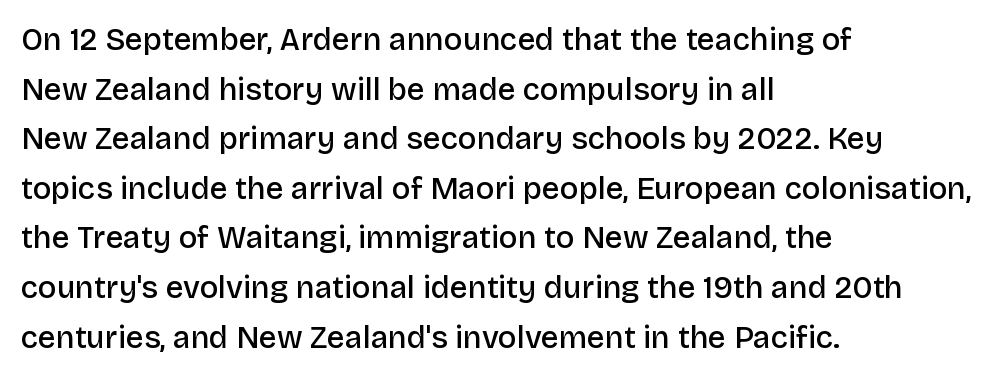
Q: Is the text bold? A: Semi-bold.
Q: Is the text italic (slanted)? A: No, it is upright.
Q: Is the typeface a serif or a sans-serif typeface? A: Sans-serif.
Q: Is the text underlined? A: No.
Q: How is the paragraph aligned? A: Left-aligned.
Q: Is the spacing between letters normal or unusually wide? A: Normal.
Q: Is the spacing between lines tight, normal or loose? A: Normal.
Q: Width (condensed, normal, or wide)? A: Normal.
Q: Stroke contrast? A: Low.
Q: x-height? A: Large.
Q: Monospaced? A: No.
